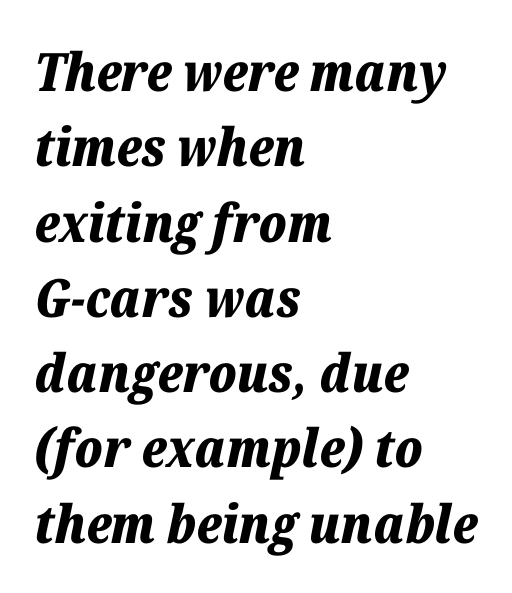
{"italic": "yes", "lean": "right", "slant_degrees": 12, "bold": "yes", "weight": "bold", "width": "normal", "stroke_contrast": "low", "x_height": "medium", "monospaced": "no", "underline": "no", "align": "left", "line_spacing": "normal", "line_spacing_ratio": 1.42, "letter_spacing": "normal", "letter_spacing_em": 0.0, "glyph_px": 53}
